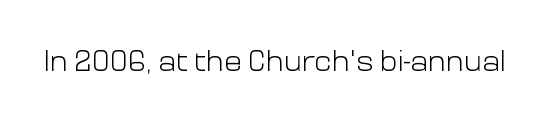
Q: Is the text bold? A: No.
Q: Is the text italic (slanted)? A: No, it is upright.
Q: Is the typeface a serif or a sans-serif typeface? A: Sans-serif.
Q: Is the text underlined? A: No.
Q: Is the spacing between letters normal or unusually wide? A: Normal.
Q: Width (condensed, normal, or wide)? A: Normal.
Q: Stroke contrast? A: Low.
Q: x-height? A: Medium.
Q: Monospaced? A: No.
